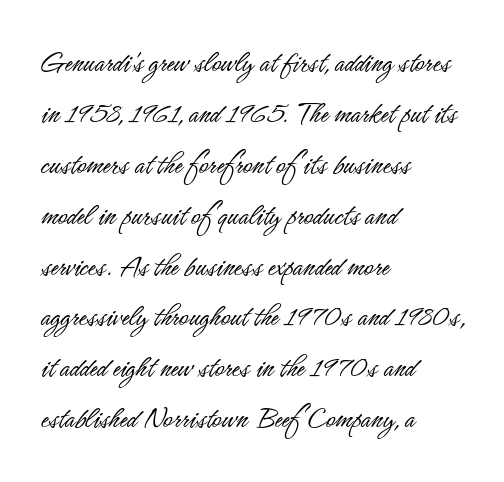
The image shows 32 px light, condensed sans-serif type; set left-aligned, normal line spacing (1.59x), normal letter spacing, not underlined; low stroke contrast and a small x-height.
